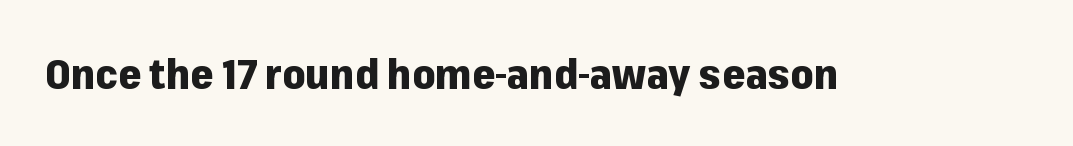
Q: Is the text bold? A: Yes.
Q: Is the text italic (slanted)? A: No, it is upright.
Q: Is the typeface a serif or a sans-serif typeface? A: Sans-serif.
Q: Is the text underlined? A: No.
Q: Is the spacing between letters normal or unusually wide? A: Normal.
Q: Width (condensed, normal, or wide)? A: Normal.
Q: Stroke contrast? A: Low.
Q: x-height? A: Medium.
Q: Monospaced? A: No.
